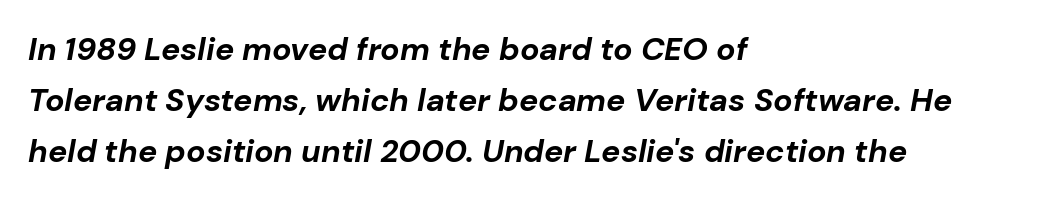
{"italic": "yes", "lean": "right", "slant_degrees": 10, "bold": "yes", "weight": "bold", "width": "normal", "stroke_contrast": "low", "x_height": "medium", "monospaced": "no", "underline": "no", "align": "left", "line_spacing": "normal", "line_spacing_ratio": 1.59, "letter_spacing": "normal", "letter_spacing_em": 0.0, "glyph_px": 32}
